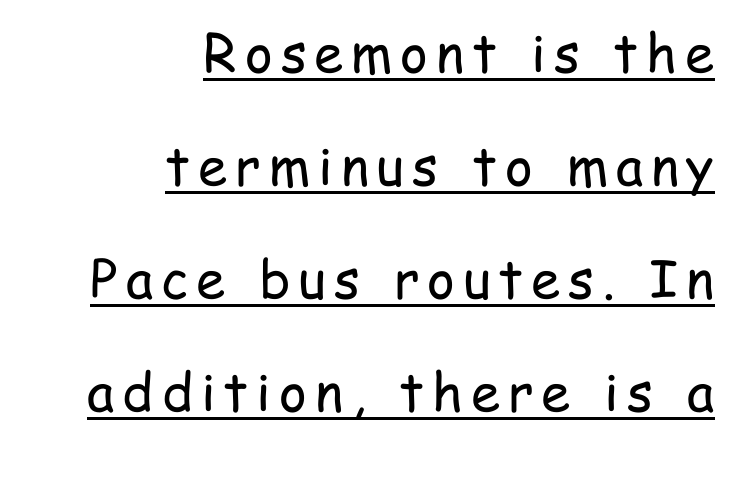
Honestly, the rows look like they've been pulled way apart. The typesetter chose a ragged-left arrangement here. Posture: upright roman. In terms of letterform style, serifs are entirely absent.
